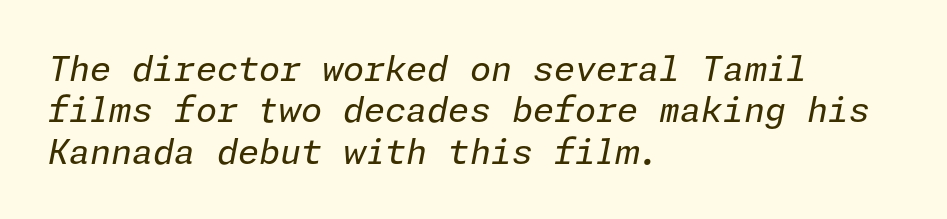
The image shows 34 px regular-weight type, italic (leaning right); set left-aligned, line spacing 1.22x, normal letter spacing, not underlined; low stroke contrast and a medium x-height.
